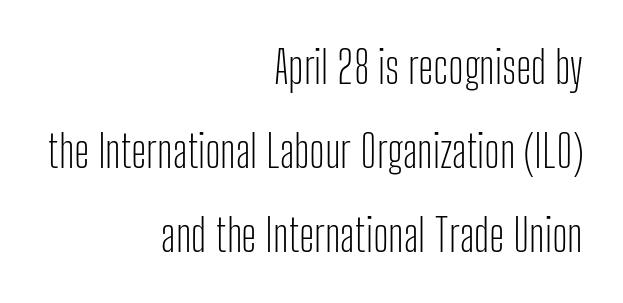
{"serif": "no", "italic": "no", "bold": "no", "weight": "light", "width": "condensed", "stroke_contrast": "low", "x_height": "medium", "monospaced": "no", "underline": "no", "align": "right", "line_spacing": "loose", "line_spacing_ratio": 1.91, "letter_spacing": "normal", "letter_spacing_em": 0.0, "glyph_px": 44}
